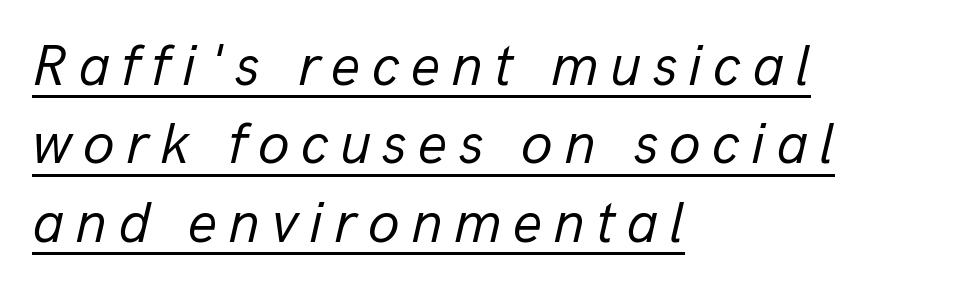
{"italic": "yes", "lean": "right", "slant_degrees": 13, "bold": "no", "weight": "regular", "width": "normal", "stroke_contrast": "low", "x_height": "medium", "monospaced": "no", "underline": "yes", "align": "left", "line_spacing": "normal", "line_spacing_ratio": 1.35, "glyph_px": 58}
